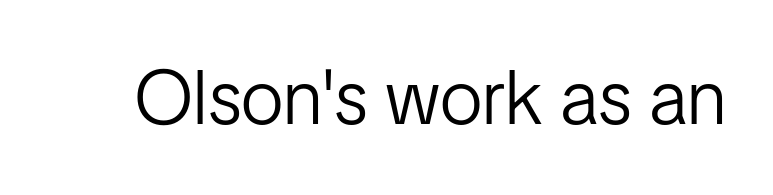
Q: Is the text bold? A: No.
Q: Is the text italic (slanted)? A: No, it is upright.
Q: Is the typeface a serif or a sans-serif typeface? A: Sans-serif.
Q: Is the text underlined? A: No.
Q: Is the spacing between letters normal or unusually wide? A: Normal.
Q: Width (condensed, normal, or wide)? A: Condensed.
Q: Stroke contrast? A: Low.
Q: x-height? A: Medium.
Q: Monospaced? A: No.
